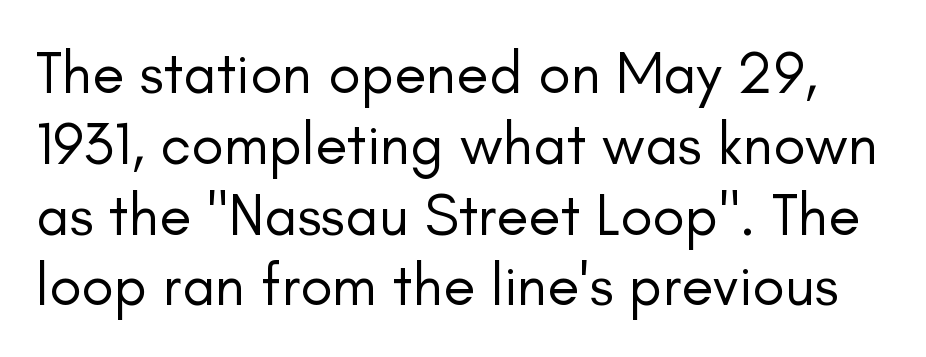
The image shows 59 px regular-weight sans-serif type, upright; set line spacing 1.2x, normal letter spacing, not underlined; low stroke contrast and a small x-height.
